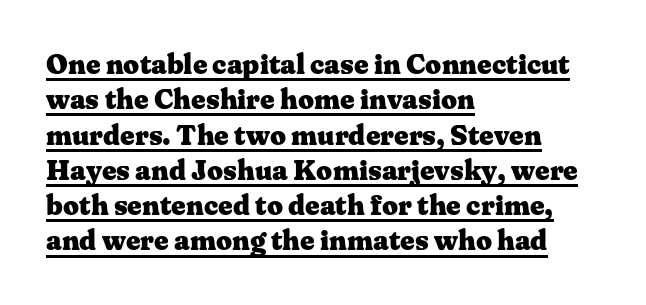
{"serif": "yes", "italic": "no", "bold": "yes", "weight": "heavy", "width": "wide", "stroke_contrast": "medium", "x_height": "medium", "monospaced": "no", "underline": "yes", "align": "left", "line_spacing": "normal", "line_spacing_ratio": 1.26, "letter_spacing": "normal", "letter_spacing_em": 0.0, "glyph_px": 28}
